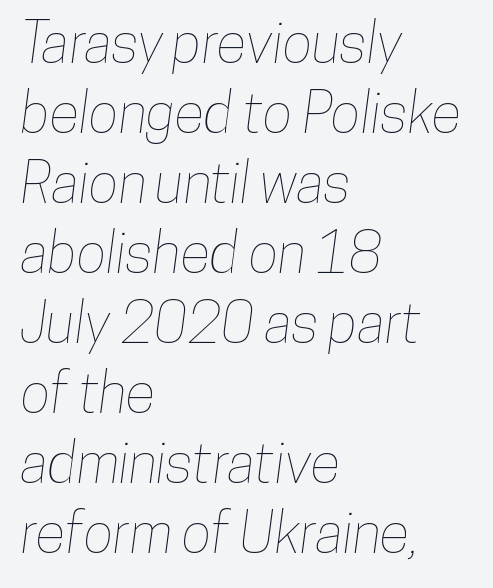
The image shows 56 px condensed type; set left-aligned, normal line spacing (1.25x), normal letter spacing, not underlined; low stroke contrast and a medium x-height.
